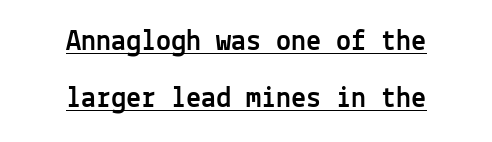
Q: Is the text italic (slanted)? A: No, it is upright.
Q: Is the typeface a serif or a sans-serif typeface? A: Sans-serif.
Q: Is the text underlined? A: Yes.
Q: How is the paragraph aligned? A: Centered.
Q: Is the spacing between letters normal or unusually wide? A: Normal.
Q: Is the spacing between lines tight, normal or loose? A: Loose.
Q: Width (condensed, normal, or wide)? A: Normal.
Q: x-height? A: Medium.
Q: Monospaced? A: Yes.
